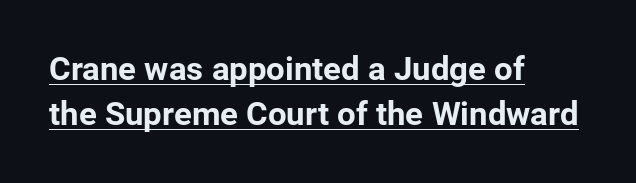
Q: Is the text bold? A: Yes.
Q: Is the text italic (slanted)? A: No, it is upright.
Q: Is the typeface a serif or a sans-serif typeface? A: Sans-serif.
Q: Is the text underlined? A: Yes.
Q: How is the paragraph aligned? A: Left-aligned.
Q: Is the spacing between letters normal or unusually wide? A: Normal.
Q: Is the spacing between lines tight, normal or loose? A: Normal.
Q: Width (condensed, normal, or wide)? A: Normal.
Q: Stroke contrast? A: Low.
Q: x-height? A: Medium.
Q: Monospaced? A: No.
